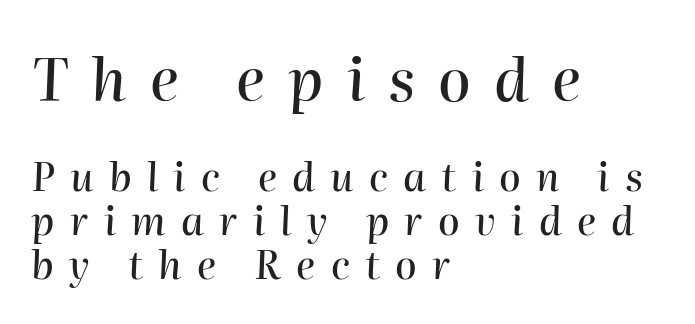
The zone under the glyphs is completely vacant. Leading: reduced. Caption: multi-line text, flush left, ragged right. When letters slant like this, we call the style italic.
